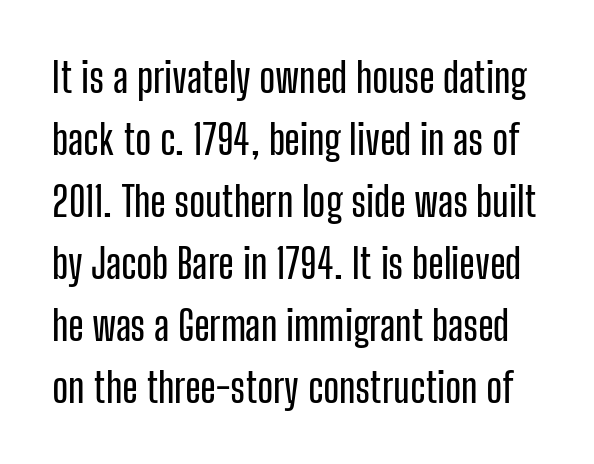
Q: Is the text italic (slanted)? A: No, it is upright.
Q: Is the typeface a serif or a sans-serif typeface? A: Sans-serif.
Q: Is the text underlined? A: No.
Q: Is the spacing between letters normal or unusually wide? A: Normal.
Q: Is the spacing between lines tight, normal or loose? A: Normal.
Q: Width (condensed, normal, or wide)? A: Condensed.
Q: Stroke contrast? A: Low.
Q: x-height? A: Medium.
Q: Monospaced? A: No.
